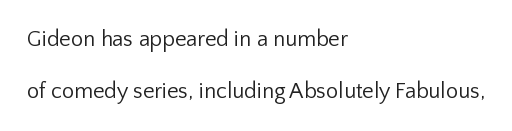
The image shows 22 px text type, upright; set left-aligned, loose line spacing (2.36x), normal letter spacing, not underlined.
